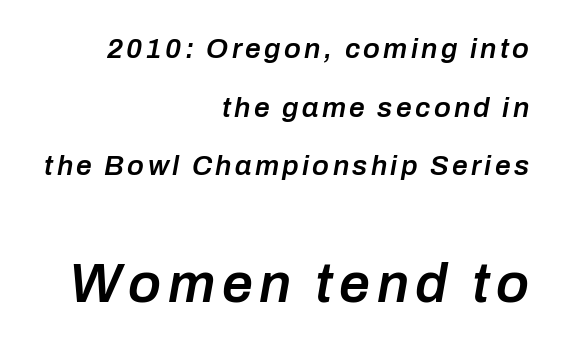
{"italic": "yes", "lean": "right", "slant_degrees": 10, "bold": "semi", "weight": "semibold", "width": "normal", "stroke_contrast": "low", "x_height": "medium", "monospaced": "no", "underline": "no", "align": "right", "line_spacing": "loose", "line_spacing_ratio": 2.09, "larger_block": "second", "size_ratio": 1.96, "glyph_px": 55}
